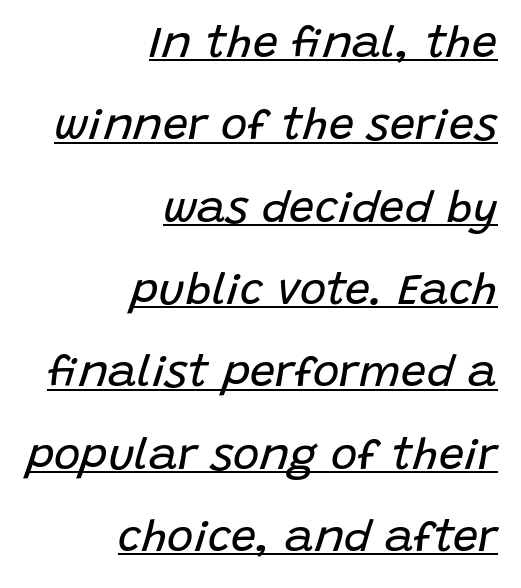
Q: Is the text bold? A: No.
Q: Is the text italic (slanted)? A: Yes, it leans right by about 15 degrees.
Q: Is the text underlined? A: Yes.
Q: How is the paragraph aligned? A: Right-aligned.
Q: Is the spacing between letters normal or unusually wide? A: Normal.
Q: Width (condensed, normal, or wide)? A: Normal.
Q: Stroke contrast? A: Low.
Q: x-height? A: Large.
Q: Monospaced? A: No.
